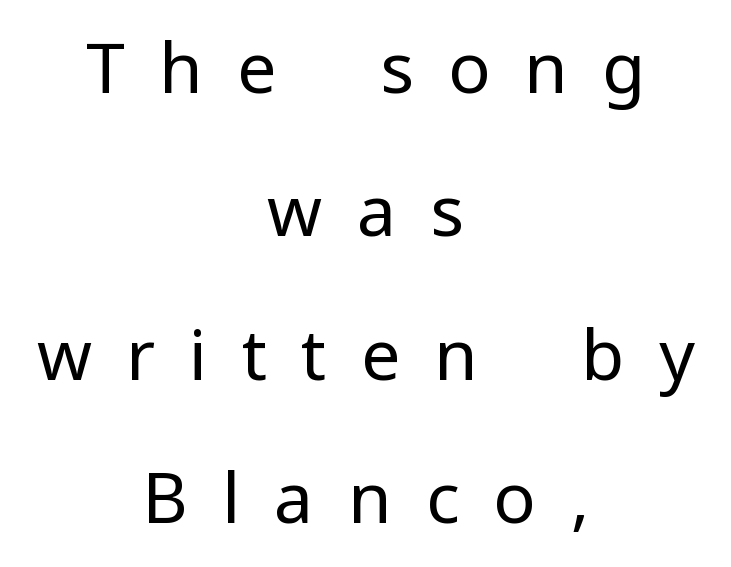
Serif or sans? Sans — the stroke terminals are bare. The letterforms sit at book weight or below. There is plenty of visible air inserted between adjacent glyphs. Each row of text sits above clean, open space. Every character sits straight up, as roman type does.
